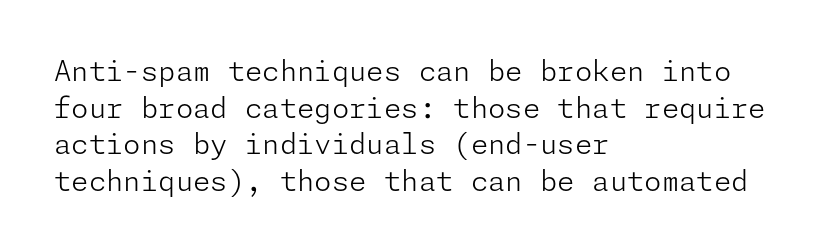
Q: Is the text bold? A: No.
Q: Is the text italic (slanted)? A: No, it is upright.
Q: Is the typeface a serif or a sans-serif typeface? A: Sans-serif.
Q: Is the text underlined? A: No.
Q: How is the paragraph aligned? A: Left-aligned.
Q: Is the spacing between letters normal or unusually wide? A: Normal.
Q: Is the spacing between lines tight, normal or loose? A: Normal.
Q: Width (condensed, normal, or wide)? A: Normal.
Q: Stroke contrast? A: Low.
Q: x-height? A: Medium.
